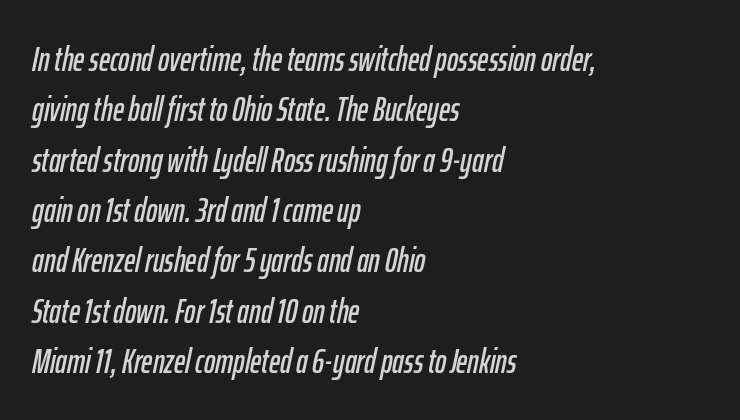
The rag falls on the right side of this text block. Would a proofreader flag this as italicized? Yes. Observe the ordinary spacing: letters are neighbours, not strangers. Evenly set lines give the paragraph a standard silhouette. A bare baseline throughout the passage. A typesetter would call this proportional, since set widths differ per character.
